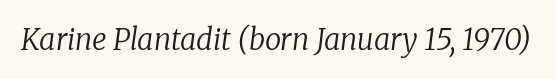
Q: Is the text bold? A: No.
Q: Is the text italic (slanted)? A: Yes, it leans right by about 8 degrees.
Q: Is the typeface a serif or a sans-serif typeface? A: Serif.
Q: Is the text underlined? A: No.
Q: Is the spacing between letters normal or unusually wide? A: Normal.
Q: Width (condensed, normal, or wide)? A: Normal.
Q: Stroke contrast? A: Low.
Q: x-height? A: Medium.
Q: Monospaced? A: No.
